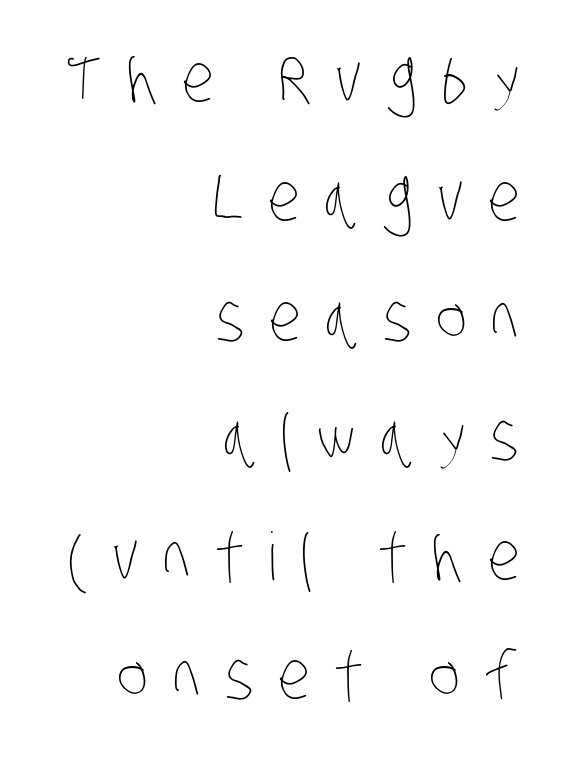
Q: Is the text bold? A: No.
Q: Is the text underlined? A: No.
Q: How is the paragraph aligned? A: Right-aligned.
Q: Is the spacing between letters normal or unusually wide? A: Unusually wide.
Q: Width (condensed, normal, or wide)? A: Condensed.
Q: Stroke contrast? A: Low.
Q: x-height? A: Large.
Q: Monospaced? A: No.
